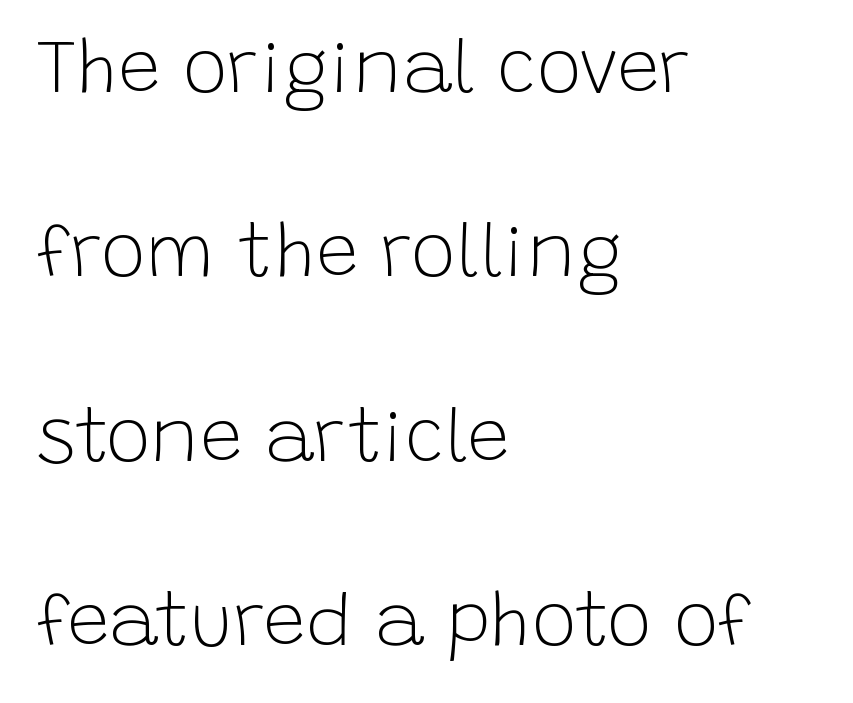
Q: Is the text bold? A: No.
Q: Is the text italic (slanted)? A: No, it is upright.
Q: Is the typeface a serif or a sans-serif typeface? A: Sans-serif.
Q: Is the text underlined? A: No.
Q: How is the paragraph aligned? A: Left-aligned.
Q: Is the spacing between letters normal or unusually wide? A: Normal.
Q: Is the spacing between lines tight, normal or loose? A: Loose.
Q: Width (condensed, normal, or wide)? A: Normal.
Q: Stroke contrast? A: Low.
Q: x-height? A: Large.
Q: Monospaced? A: No.
